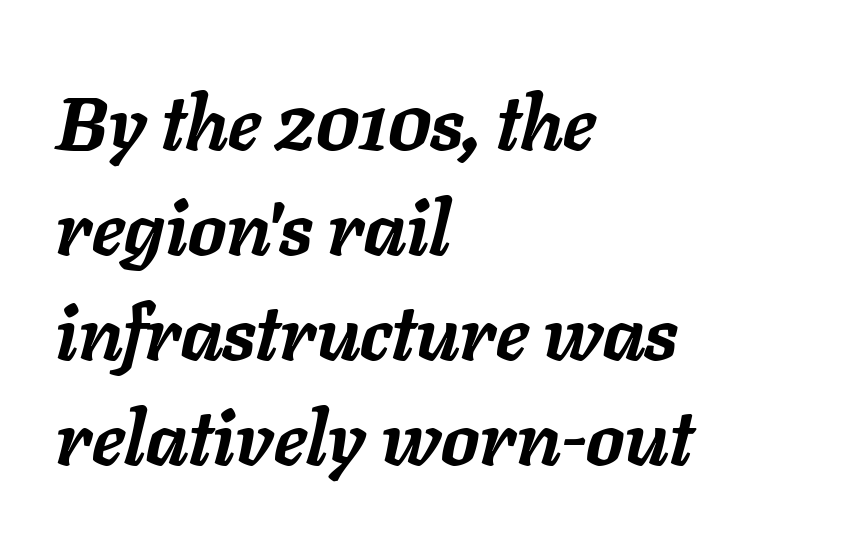
Q: Is the text bold? A: Yes.
Q: Is the text italic (slanted)? A: Yes, it leans right by about 11 degrees.
Q: Is the text underlined? A: No.
Q: How is the paragraph aligned? A: Left-aligned.
Q: Is the spacing between letters normal or unusually wide? A: Normal.
Q: Is the spacing between lines tight, normal or loose? A: Normal.
Q: Width (condensed, normal, or wide)? A: Normal.
Q: Stroke contrast? A: Low.
Q: x-height? A: Medium.
Q: Monospaced? A: No.
